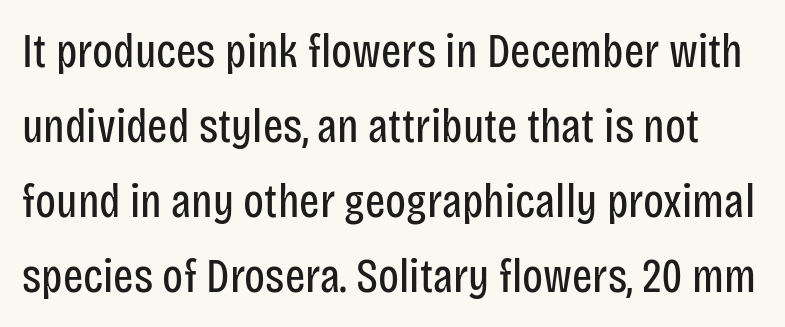
Q: Is the text bold? A: No.
Q: Is the text italic (slanted)? A: No, it is upright.
Q: Is the typeface a serif or a sans-serif typeface? A: Sans-serif.
Q: Is the text underlined? A: No.
Q: Is the spacing between letters normal or unusually wide? A: Normal.
Q: Is the spacing between lines tight, normal or loose? A: Normal.
Q: Width (condensed, normal, or wide)? A: Condensed.
Q: Stroke contrast? A: Low.
Q: x-height? A: Large.
Q: Monospaced? A: No.
